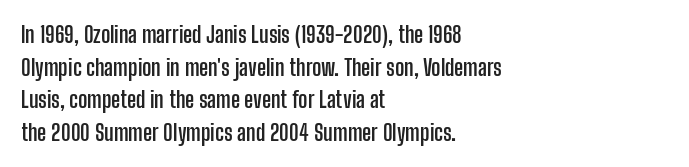
The image shows 22 px bold type, upright; set left-aligned, normal line spacing (1.48x), normal letter spacing, not underlined.
